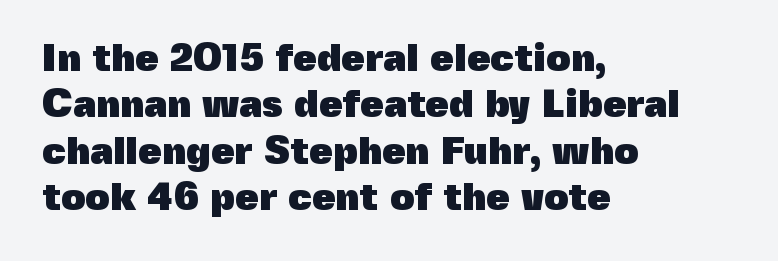
The image shows 38 px heavy sans-serif type, upright; set left-aligned, line spacing 1.22x, normal letter spacing, not underlined; a medium x-height.
